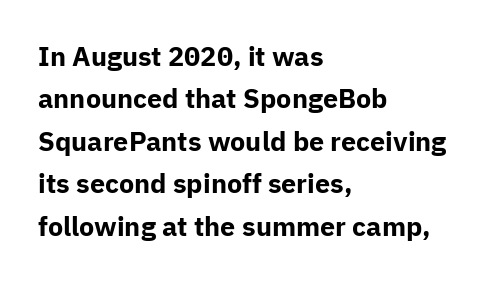
Q: Is the text bold? A: Yes.
Q: Is the text italic (slanted)? A: No, it is upright.
Q: Is the text underlined? A: No.
Q: How is the paragraph aligned? A: Left-aligned.
Q: Is the spacing between letters normal or unusually wide? A: Normal.
Q: Is the spacing between lines tight, normal or loose? A: Normal.
